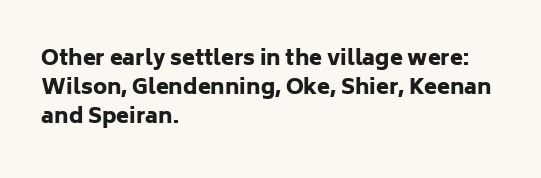
The image shows 21 px bold type, upright; set left-aligned, normal line spacing (1.38x), normal letter spacing, not underlined.
